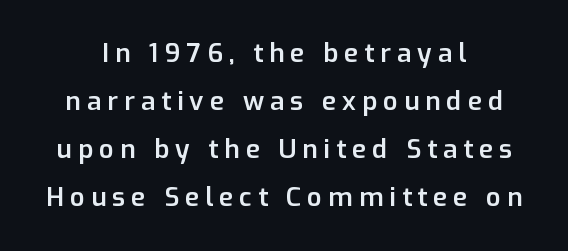
The image shows 26 px text type, upright; set centered, line spacing 1.85x, unusually wide letter spacing (+0.23 em), not underlined.
